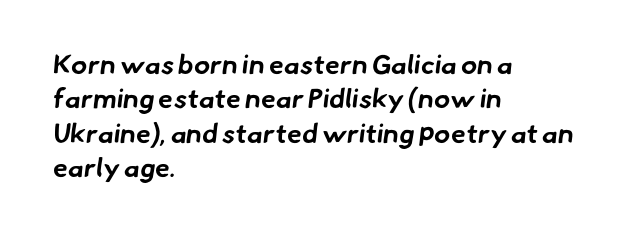
Q: Is the text bold? A: Yes.
Q: Is the text underlined? A: No.
Q: How is the paragraph aligned? A: Left-aligned.
Q: Is the spacing between letters normal or unusually wide? A: Normal.
Q: Is the spacing between lines tight, normal or loose? A: Normal.
